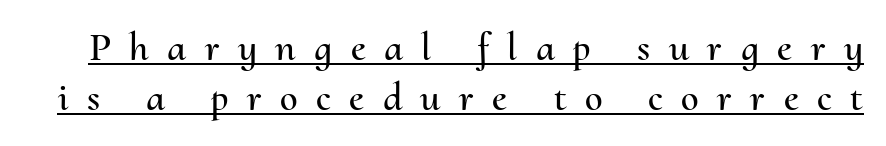
Q: Is the text italic (slanted)? A: No, it is upright.
Q: Is the text underlined? A: Yes.
Q: Is the spacing between letters normal or unusually wide? A: Unusually wide.
Q: Is the spacing between lines tight, normal or loose? A: Normal.
Q: Width (condensed, normal, or wide)? A: Normal.
Q: Stroke contrast? A: Medium.
Q: x-height? A: Small.
Q: Monospaced? A: No.
